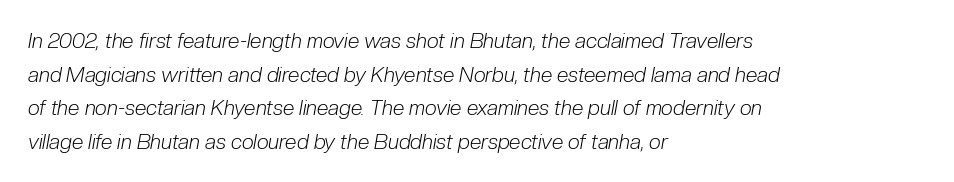
The image shows 21 px text type, italic (leaning right); set left-aligned, normal line spacing (1.6x), normal letter spacing, not underlined.
